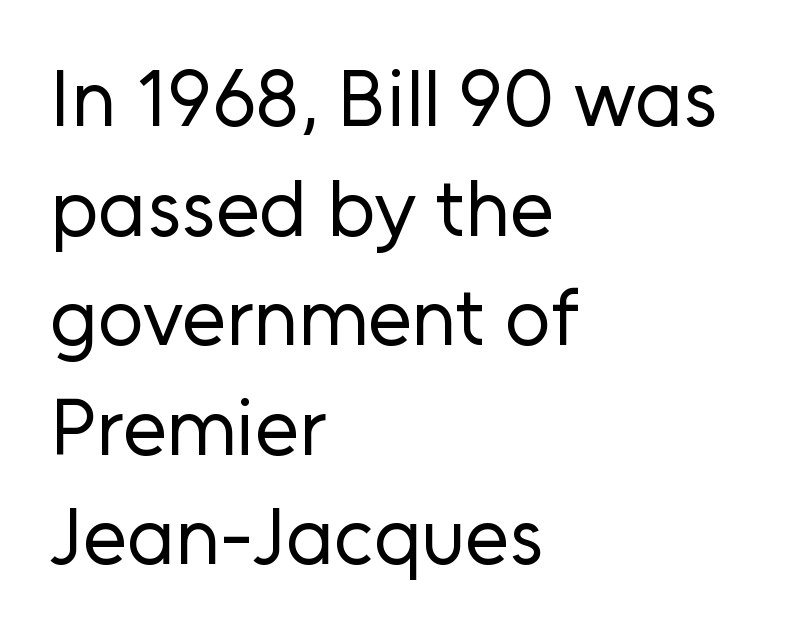
The image shows 80 px regular-weight sans-serif type, upright; set left-aligned, normal line spacing (1.37x), normal letter spacing, not underlined; low stroke contrast and a medium x-height.
